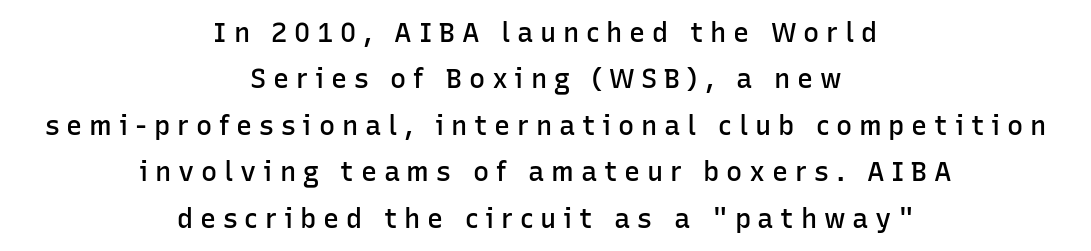
Q: Is the text bold? A: Semi-bold.
Q: Is the text italic (slanted)? A: No, it is upright.
Q: Is the text underlined? A: No.
Q: How is the paragraph aligned? A: Centered.
Q: Is the spacing between letters normal or unusually wide? A: Unusually wide.
